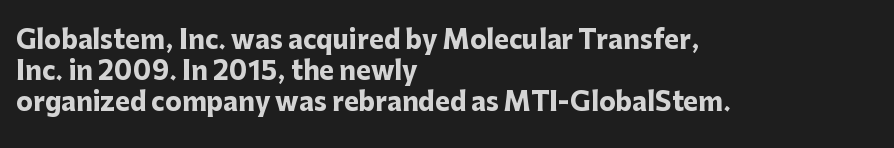
{"italic": "no", "bold": "yes", "underline": "no", "align": "left", "line_spacing": "normal", "line_spacing_ratio": 1.25, "letter_spacing": "normal", "letter_spacing_em": 0.0, "glyph_px": 25}
